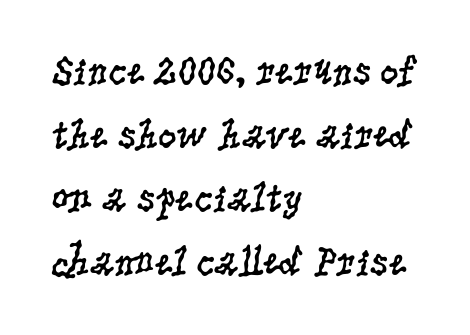
{"serif": "yes", "bold": "no", "weight": "regular", "width": "condensed", "stroke_contrast": "low", "x_height": "large", "monospaced": "no", "underline": "no", "align": "left", "line_spacing": "normal", "line_spacing_ratio": 1.55, "letter_spacing": "normal", "letter_spacing_em": 0.0, "glyph_px": 41}
